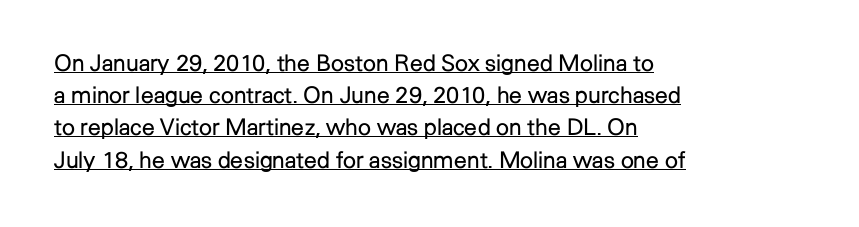
The lettering stays uniformly vertical, giving the passage a roman look. The vertical gap from one line to the next is medium. Heaviness? Minimal to ordinary, like unemphasized prose. Somebody hit Ctrl+U on this one — the words are underlined.
